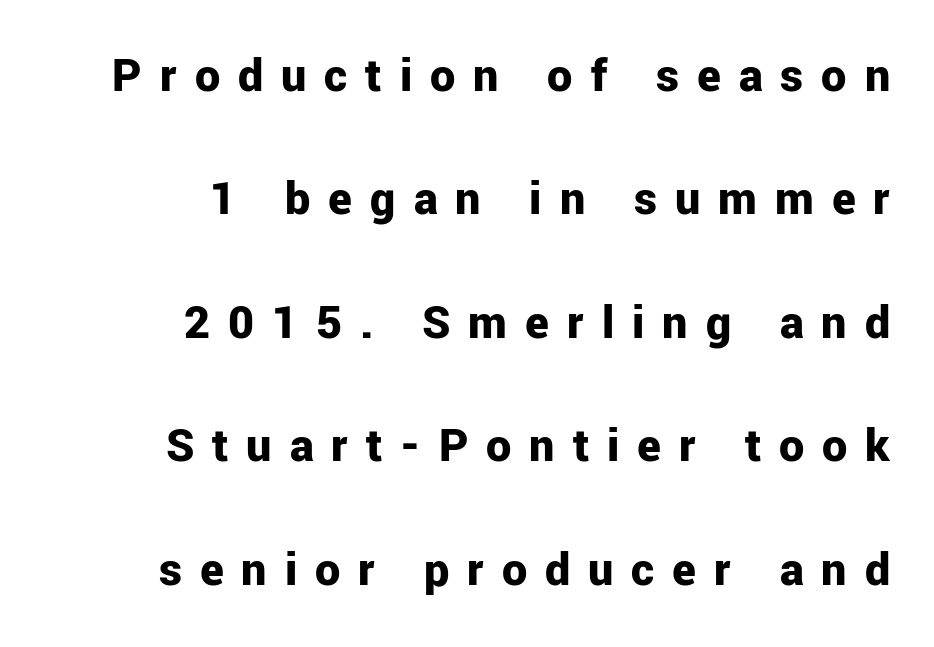
Nothing sits at the stroke ends, so this counts as sans-serif. Think of a printed novel: that variable character pitch is what you see here. Summary of vertical rhythm: relaxed, with wide interline spacing. Beneath every word, the page is bare. Between one letter and the next there's a generous, obvious gap. This is heavy type, rendered in bold.
